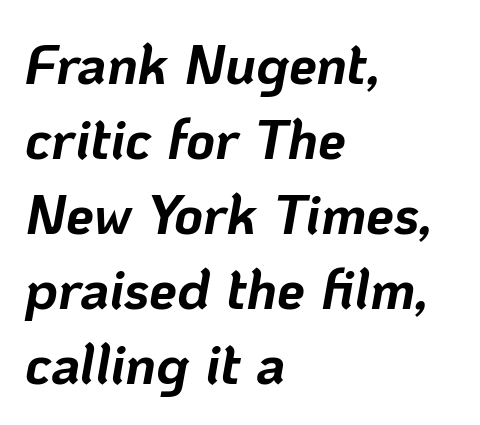
Q: Is the text bold? A: Yes.
Q: Is the text italic (slanted)? A: Yes, it leans right by about 10 degrees.
Q: Is the text underlined? A: No.
Q: How is the paragraph aligned? A: Left-aligned.
Q: Is the spacing between letters normal or unusually wide? A: Normal.
Q: Is the spacing between lines tight, normal or loose? A: Normal.
Q: Width (condensed, normal, or wide)? A: Normal.
Q: Stroke contrast? A: Low.
Q: x-height? A: Medium.
Q: Monospaced? A: No.
